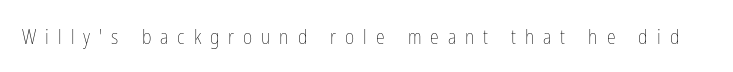
Q: Is the text bold? A: No.
Q: Is the text italic (slanted)? A: No, it is upright.
Q: Is the text underlined? A: No.
Q: Is the spacing between letters normal or unusually wide? A: Unusually wide.
